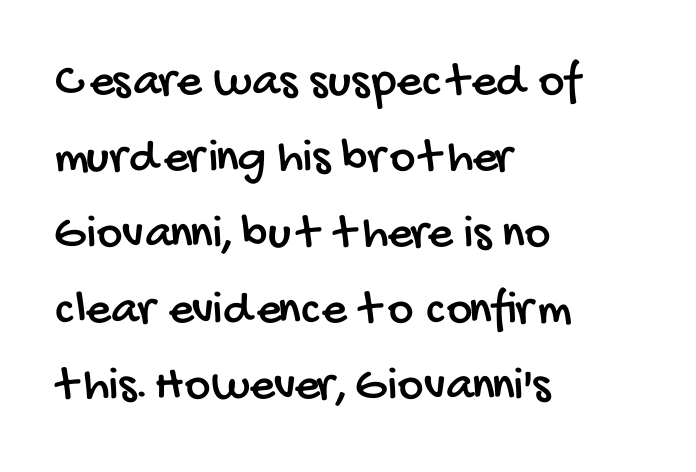
The image shows 49 px condensed sans-serif type; set left-aligned, normal line spacing (1.55x), normal letter spacing, not underlined; low stroke contrast and a large x-height.
